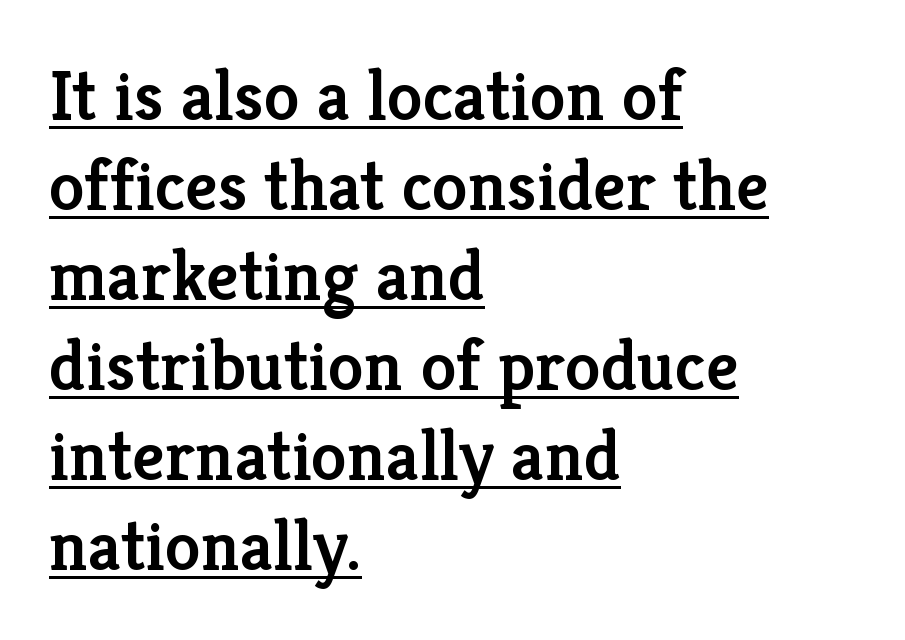
{"serif": "yes", "italic": "no", "bold": "semi", "weight": "semibold", "width": "normal", "stroke_contrast": "low", "x_height": "medium", "monospaced": "no", "underline": "yes", "align": "left", "line_spacing": "normal", "line_spacing_ratio": 1.25, "letter_spacing": "normal", "letter_spacing_em": 0.0, "glyph_px": 72}
